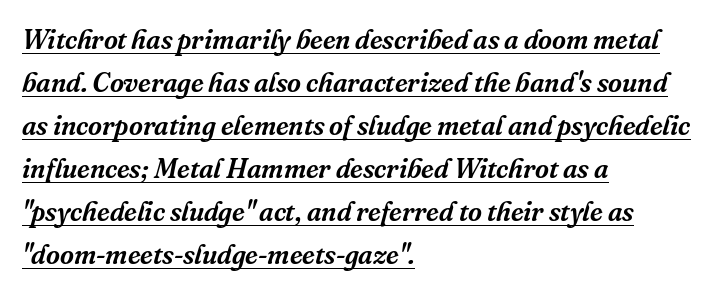
Q: Is the text italic (slanted)? A: Yes, it leans right by about 16 degrees.
Q: Is the text underlined? A: Yes.
Q: How is the paragraph aligned? A: Left-aligned.
Q: Is the spacing between letters normal or unusually wide? A: Normal.
Q: Is the spacing between lines tight, normal or loose? A: Normal.
